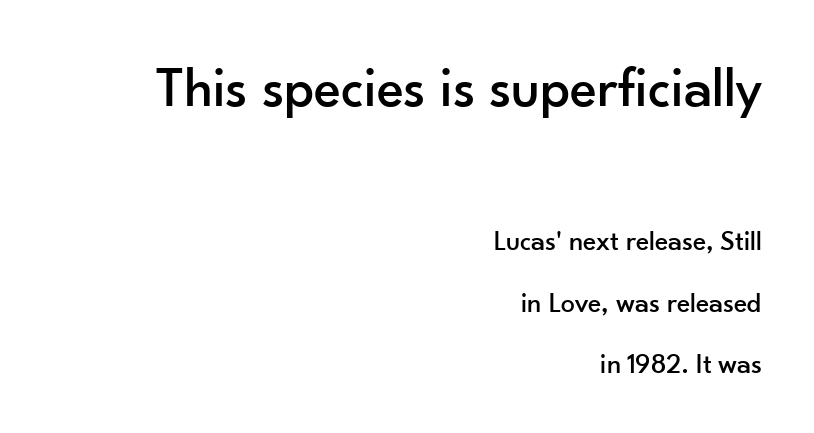
{"serif": "no", "italic": "no", "width": "normal", "stroke_contrast": "low", "x_height": "small", "monospaced": "no", "underline": "no", "align": "right", "line_spacing": "loose", "line_spacing_ratio": 2.2, "letter_spacing": "normal", "letter_spacing_em": 0.0, "larger_block": "first", "size_ratio": 2.04, "glyph_px": 57}
